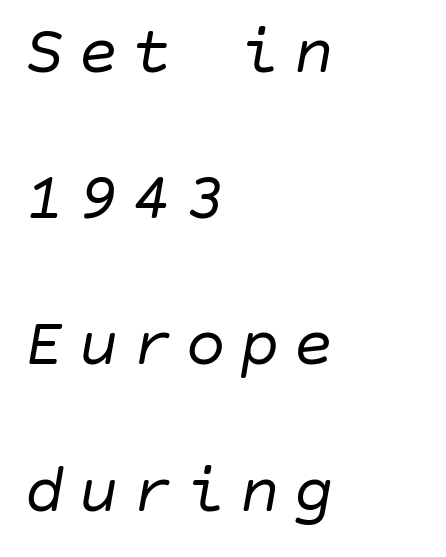
Q: Is the text bold? A: No.
Q: Is the text italic (slanted)? A: Yes, it leans right by about 10 degrees.
Q: Is the text underlined? A: No.
Q: How is the paragraph aligned? A: Left-aligned.
Q: Is the spacing between lines tight, normal or loose? A: Loose.
Q: Width (condensed, normal, or wide)? A: Normal.
Q: Stroke contrast? A: Low.
Q: x-height? A: Large.
